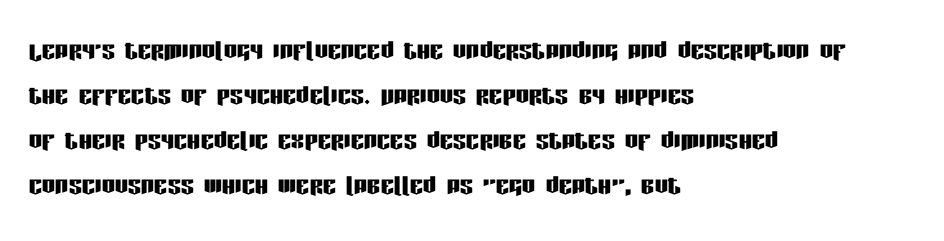
{"serif": "no", "italic": "no", "width": "condensed", "stroke_contrast": "low", "x_height": "large", "monospaced": "no", "underline": "no", "align": "left", "line_spacing": "normal", "line_spacing_ratio": 1.36, "letter_spacing": "normal", "letter_spacing_em": 0.0, "glyph_px": 33}
